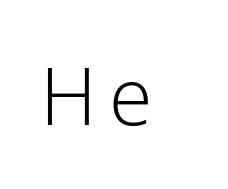
The image shows 79 px light sans-serif type, upright; set not underlined; low stroke contrast and a medium x-height.
